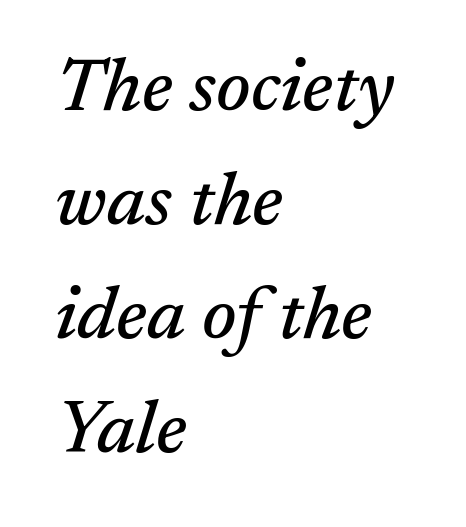
Q: Is the text italic (slanted)? A: Yes, it leans right by about 17 degrees.
Q: Is the typeface a serif or a sans-serif typeface? A: Serif.
Q: Is the text underlined? A: No.
Q: How is the paragraph aligned? A: Left-aligned.
Q: Is the spacing between letters normal or unusually wide? A: Normal.
Q: Is the spacing between lines tight, normal or loose? A: Normal.
Q: Width (condensed, normal, or wide)? A: Normal.
Q: Stroke contrast? A: Medium.
Q: x-height? A: Medium.
Q: Monospaced? A: No.
